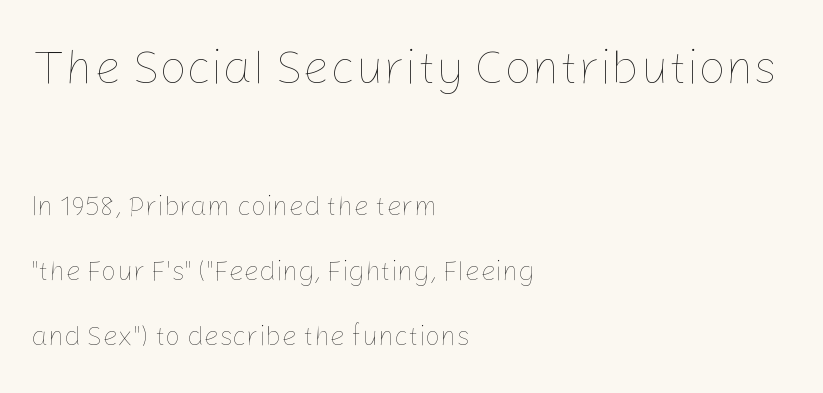
{"italic": "no", "bold": "no", "weight": "thin", "width": "normal", "stroke_contrast": "low", "x_height": "medium", "monospaced": "no", "underline": "no", "align": "left", "line_spacing": "loose", "line_spacing_ratio": 2.42, "letter_spacing": "normal", "letter_spacing_em": 0.0, "larger_block": "first", "size_ratio": 1.78, "glyph_px": 48}
